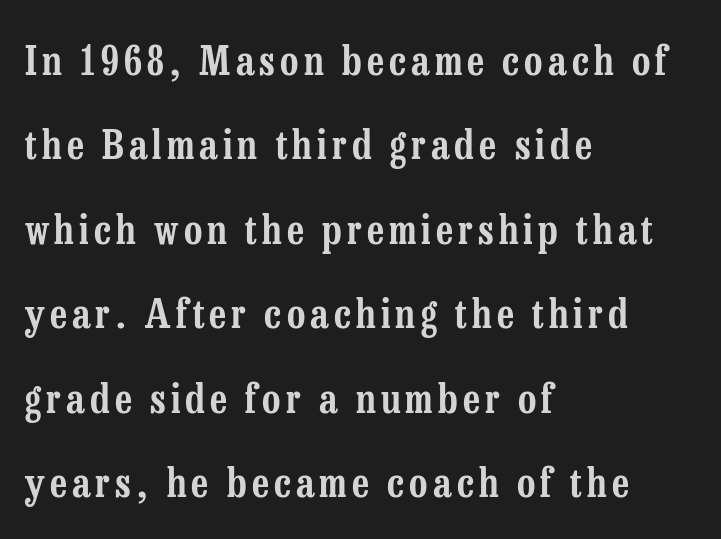
{"serif": "yes", "italic": "no", "width": "condensed", "stroke_contrast": "low", "x_height": "medium", "monospaced": "no", "underline": "no", "align": "left", "line_spacing": "loose", "line_spacing_ratio": 2.11, "glyph_px": 40}
